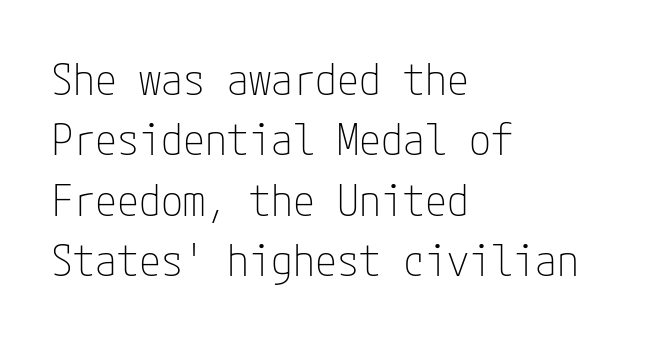
{"serif": "no", "italic": "no", "bold": "no", "weight": "thin", "width": "condensed", "stroke_contrast": "low", "x_height": "medium", "underline": "no", "align": "left", "line_spacing": "normal", "line_spacing_ratio": 1.37, "letter_spacing": "normal", "letter_spacing_em": 0.0, "glyph_px": 44}
